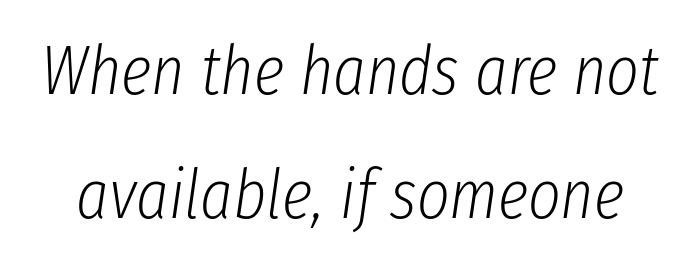
The image shows 70 px light, condensed type, italic (leaning right); set line spacing 1.77x, normal letter spacing, not underlined; low stroke contrast and a medium x-height.
